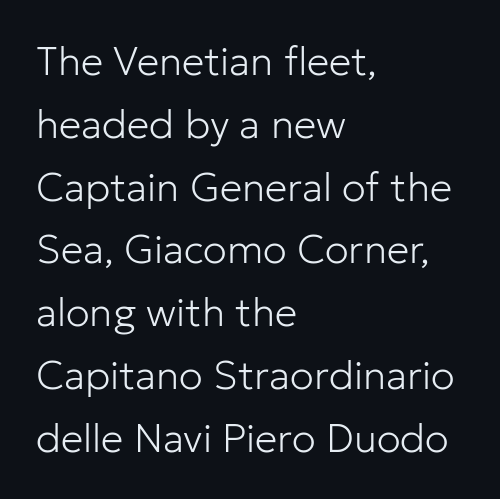
Q: Is the text bold? A: No.
Q: Is the text italic (slanted)? A: No, it is upright.
Q: Is the typeface a serif or a sans-serif typeface? A: Sans-serif.
Q: Is the text underlined? A: No.
Q: How is the paragraph aligned? A: Left-aligned.
Q: Is the spacing between letters normal or unusually wide? A: Normal.
Q: Is the spacing between lines tight, normal or loose? A: Normal.
Q: Width (condensed, normal, or wide)? A: Normal.
Q: Stroke contrast? A: Low.
Q: x-height? A: Medium.
Q: Monospaced? A: No.
